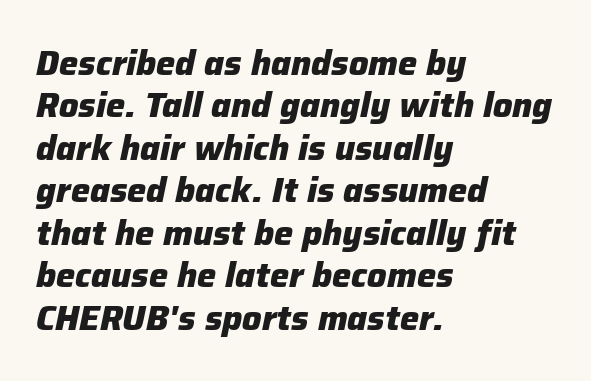
Stroke thickness is high; the sample reads as a true bold. The paragraph has a hard left edge and a soft right edge. The zone under the glyphs is completely vacant. The letterforms sit shoulder to shoulder at normal distance.
